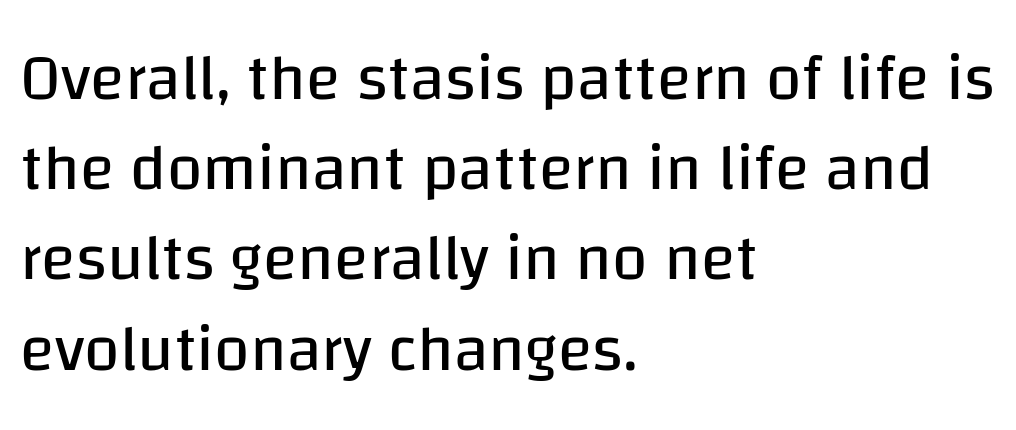
Q: Is the text bold? A: No.
Q: Is the text italic (slanted)? A: No, it is upright.
Q: Is the typeface a serif or a sans-serif typeface? A: Sans-serif.
Q: Is the text underlined? A: No.
Q: How is the paragraph aligned? A: Left-aligned.
Q: Is the spacing between letters normal or unusually wide? A: Normal.
Q: Is the spacing between lines tight, normal or loose? A: Normal.
Q: Width (condensed, normal, or wide)? A: Normal.
Q: Stroke contrast? A: Low.
Q: x-height? A: Large.
Q: Monospaced? A: No.
